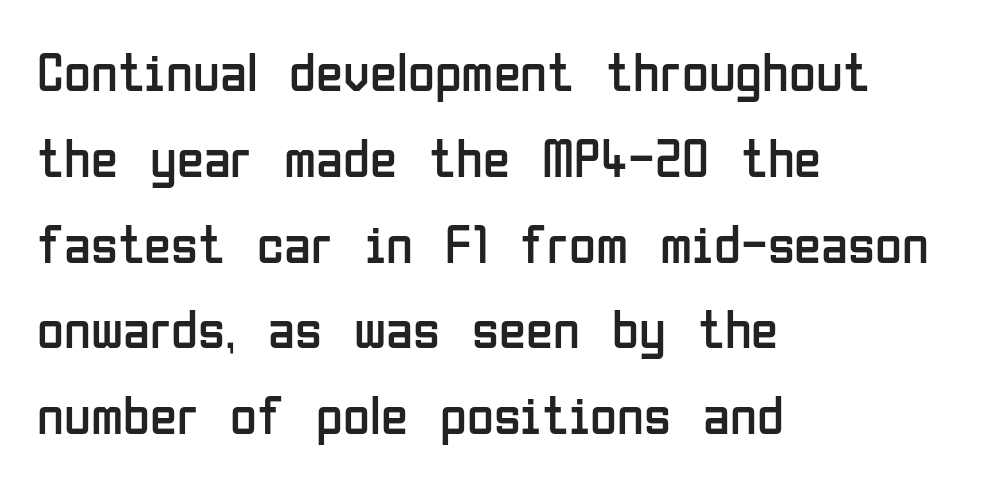
Q: Is the text bold? A: No.
Q: Is the text italic (slanted)? A: No, it is upright.
Q: Is the typeface a serif or a sans-serif typeface? A: Sans-serif.
Q: Is the text underlined? A: No.
Q: How is the paragraph aligned? A: Left-aligned.
Q: Is the spacing between letters normal or unusually wide? A: Normal.
Q: Is the spacing between lines tight, normal or loose? A: Normal.
Q: Width (condensed, normal, or wide)? A: Condensed.
Q: Stroke contrast? A: Low.
Q: x-height? A: Medium.
Q: Monospaced? A: No.
